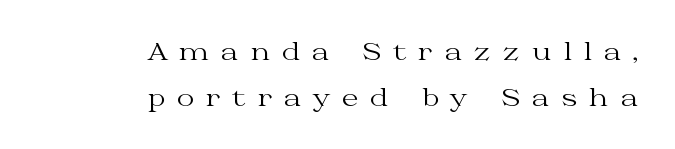
Check the space under the baseline: it is left empty. Vertical strokes here are truly vertical. This sample trades compactness for vertical openness between lines. No letter is thick-stroked: the sample isn't bold.
